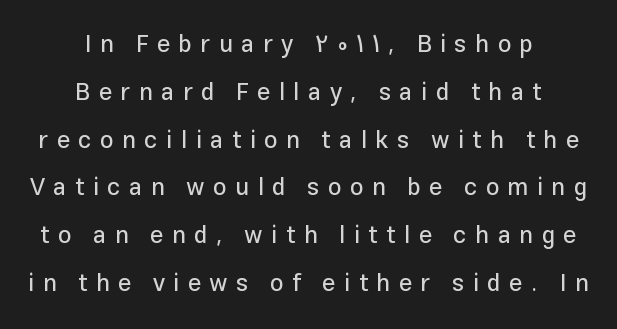
The image shows 24 px text type, upright; set centered, loose line spacing (1.99x), unusually wide letter spacing (+0.35 em), not underlined.
